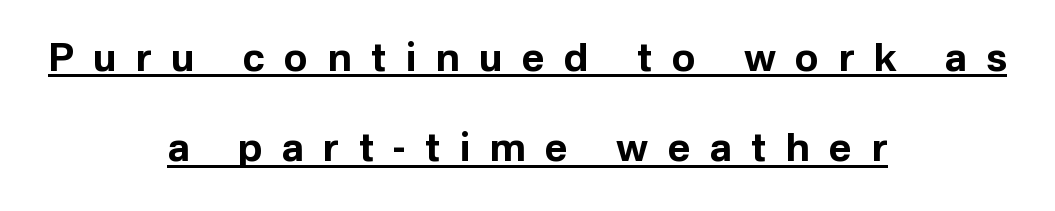
Vertically, the passage feels expansive, rows floating well apart. If you drew a line through each stem, it would be perfectly vertical. Students, this is bold: see how much ink each stroke carries. Each line is balanced around a shared central axis.
